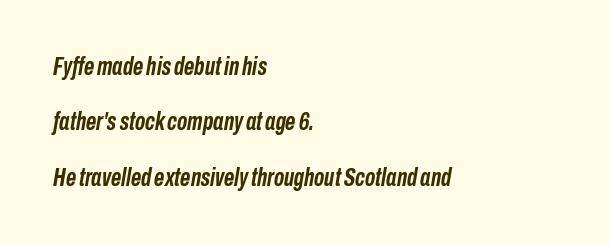
The face used here has a pronounced slope to its letters. The words here are not underlined. The paragraph has a hard left edge and a soft right edge. Vertical spacing — loose.
